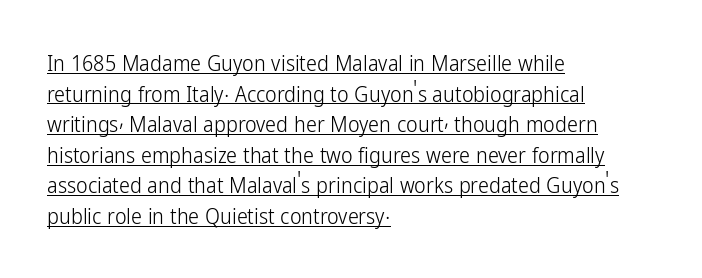
Q: Is the text bold? A: No.
Q: Is the text italic (slanted)? A: No, it is upright.
Q: Is the text underlined? A: Yes.
Q: How is the paragraph aligned? A: Left-aligned.
Q: Is the spacing between letters normal or unusually wide? A: Normal.
Q: Is the spacing between lines tight, normal or loose? A: Normal.
